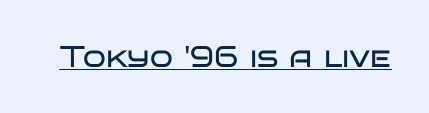
Every stem runs plumb, perpendicular to the baseline. Type style note: lacks serifs. Has an underline been added? It has. Note the varied advance widths — an 'i' is clearly narrower than an 'm'.
